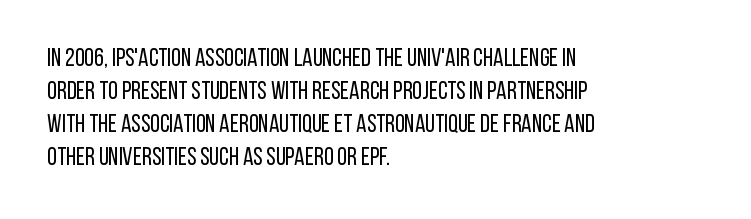
{"italic": "no", "bold": "no", "underline": "no", "align": "left", "line_spacing": "normal", "line_spacing_ratio": 1.32, "letter_spacing": "normal", "letter_spacing_em": 0.0, "glyph_px": 25}
